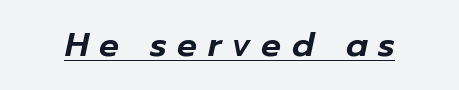
The image shows 33 px text type, italic (leaning right); set unusually wide letter spacing (+0.31 em), underlined; low stroke contrast and a medium x-height.
